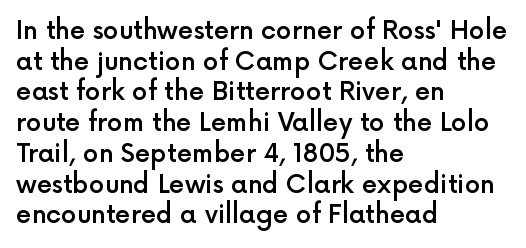
Q: Is the text bold? A: Semi-bold.
Q: Is the text italic (slanted)? A: No, it is upright.
Q: Is the text underlined? A: No.
Q: How is the paragraph aligned? A: Left-aligned.
Q: Is the spacing between letters normal or unusually wide? A: Normal.
